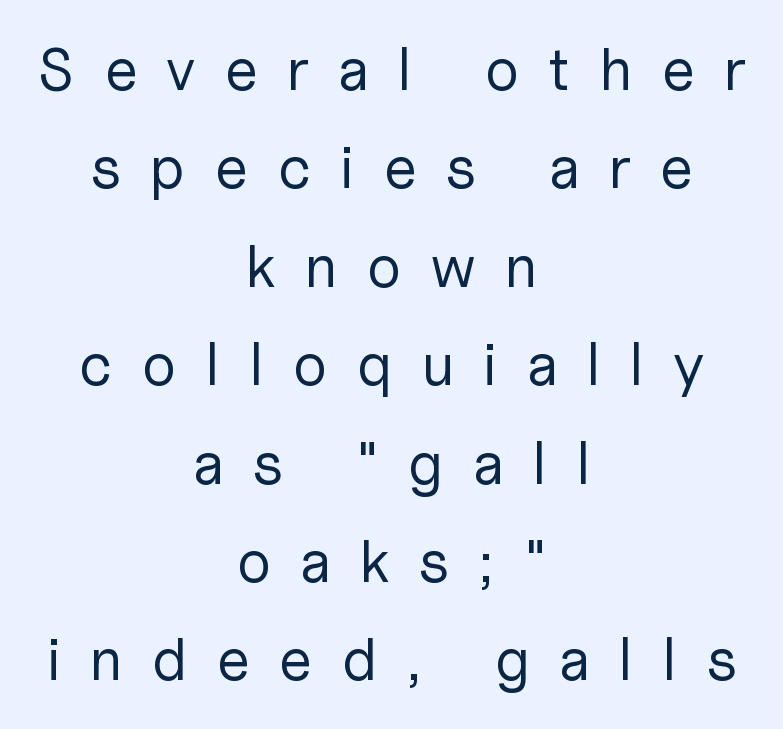
These lines are rendered in a variable-pitch font. This is the regular roman posture of the typeface. Notice how the passage keeps no hard edge, just a central spine. Type without underlining. Unlike a traditional serif, this face leaves its strokes unadorned. Stem width sits at or under what a default text font uses.
